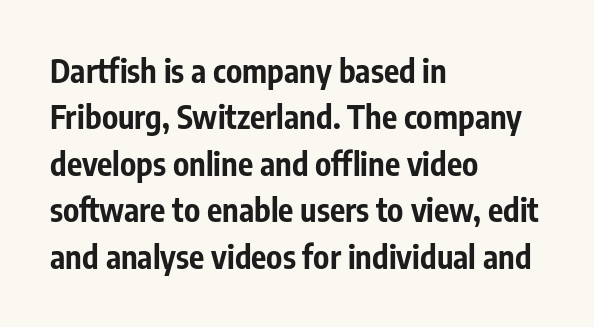
All the whitespace from short lines collects on the right. Unmarked baselines from the first word to the last. Do the characters align in a grid? No, the font is proportional. You could call the tracking neutral — neither tight nor loose. Weight: bold. The line-height multiplier appears to be the usual default.
